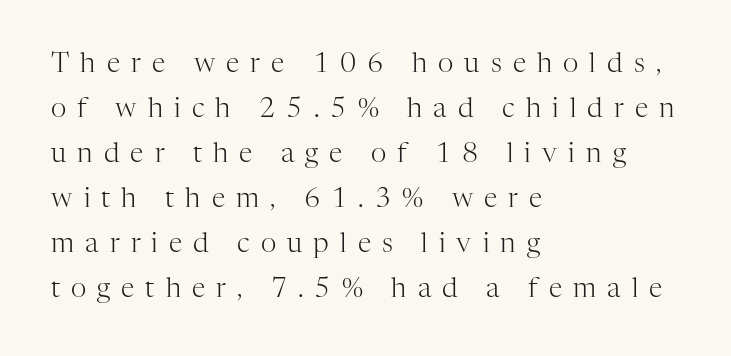
Only glyphs here, with clear space below each row. This is roman type, the default non-slanted kind. The weight would be labelled regular, book, light, or lighter still. The type is letterspaced generously, with wide tracking.
